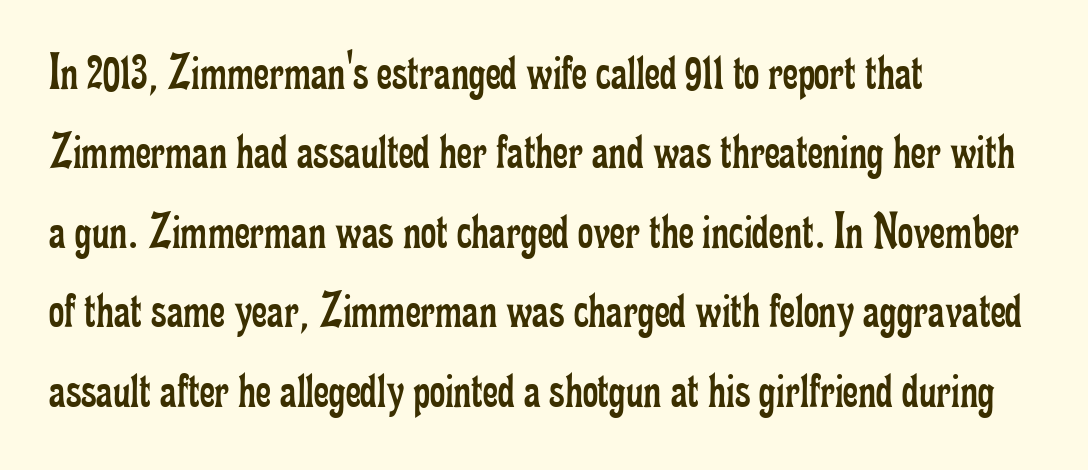
{"serif": "yes", "italic": "no", "bold": "no", "weight": "regular", "width": "condensed", "stroke_contrast": "low", "x_height": "small", "monospaced": "no", "underline": "no", "align": "left", "line_spacing": "normal", "line_spacing_ratio": 1.5, "letter_spacing": "normal", "letter_spacing_em": 0.0, "glyph_px": 53}
